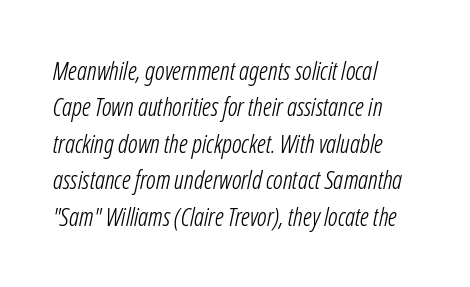
Q: Is the text bold? A: No.
Q: Is the text italic (slanted)? A: Yes, it leans right by about 12 degrees.
Q: Is the text underlined? A: No.
Q: How is the paragraph aligned? A: Left-aligned.
Q: Is the spacing between letters normal or unusually wide? A: Normal.
Q: Is the spacing between lines tight, normal or loose? A: Normal.
